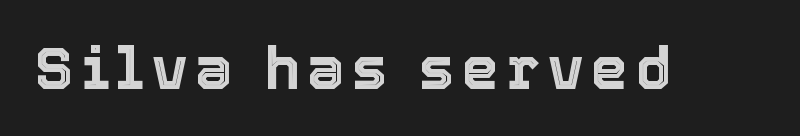
Clear beneath every line of the passage. Vertical strokes here are truly vertical. The letters advance in unequal steps, a hallmark of proportional type.
